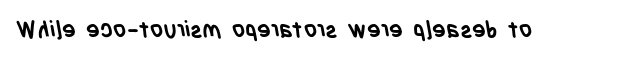
{"bold": "yes", "underline": "no", "letter_spacing": "normal", "letter_spacing_em": 0.0, "glyph_px": 23}
